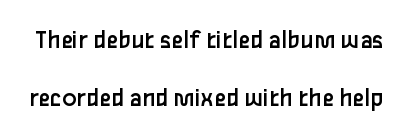
A quiet, ordinary-to-light weight characterises the typeface. Is there much room between lines? Yes — plenty of vertical air separates them. Caption: standard tracking, unaltered. Rendered with straight, roman letterforms.
